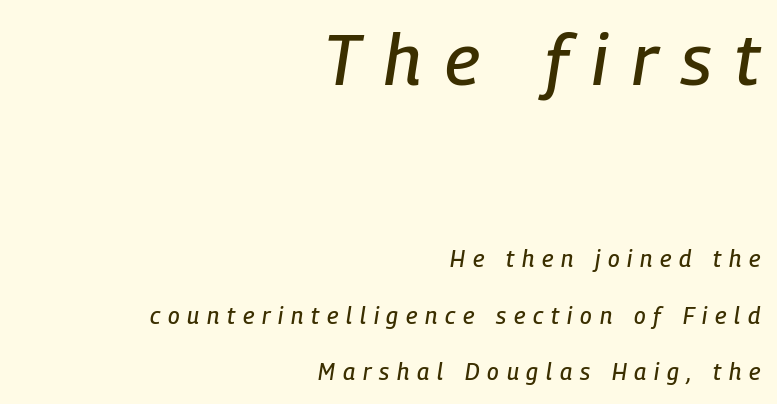
{"italic": "yes", "lean": "right", "slant_degrees": 9, "width": "condensed", "stroke_contrast": "low", "x_height": "medium", "monospaced": "no", "underline": "no", "align": "right", "line_spacing": "loose", "line_spacing_ratio": 2.45, "letter_spacing": "wide", "letter_spacing_em": 0.34, "larger_block": "first", "size_ratio": 3.04, "glyph_px": 70}
